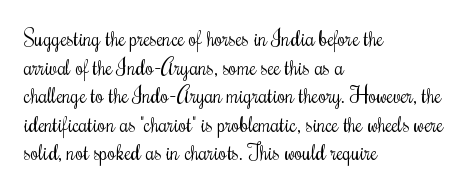
The image shows 21 px text type; set left-aligned, normal line spacing (1.36x), normal letter spacing, not underlined.
